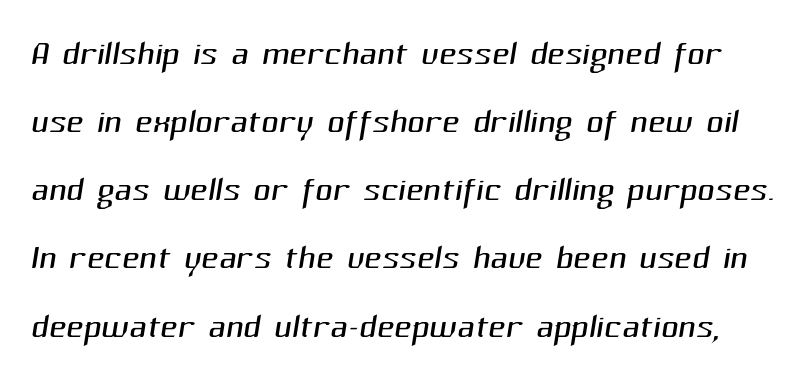
{"serif": "no", "bold": "no", "weight": "light", "width": "normal", "stroke_contrast": "medium", "x_height": "medium", "monospaced": "no", "underline": "no", "line_spacing": "normal", "line_spacing_ratio": 1.42, "letter_spacing": "normal", "letter_spacing_em": 0.0, "glyph_px": 48}
